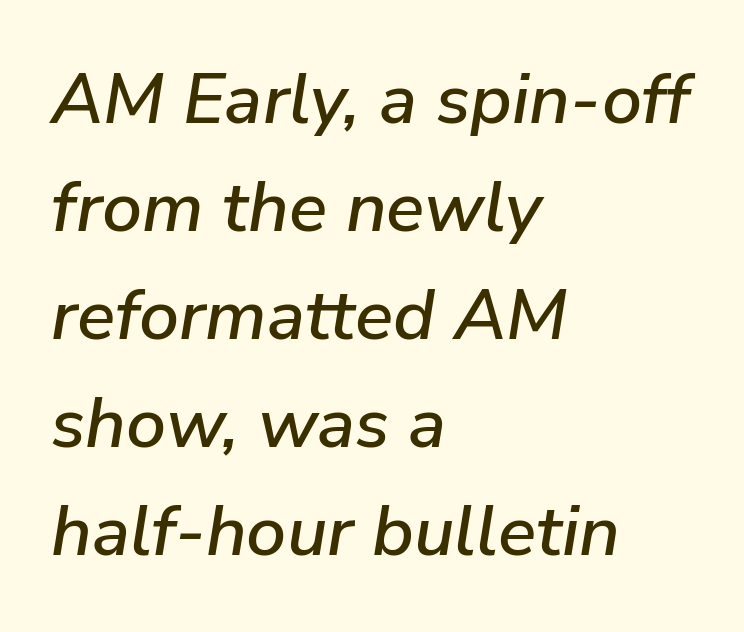
A student would call this left alignment; a typographer would say flush left, rag right. Each row of text sits above clean, open space. Style check: oblique. The letters advance in unequal steps, a hallmark of proportional type. The rendering uses a moderate line-height, typical for paragraphs.
